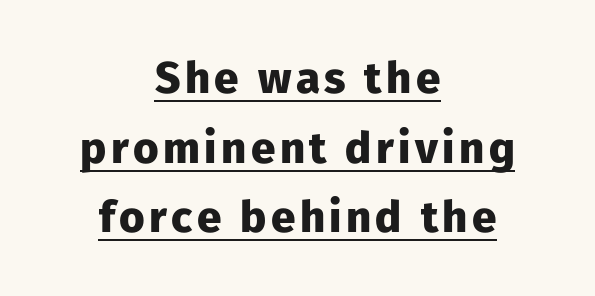
The string is rendered with underlining switched on. These lines carry a lot of weight — the face is fully bold. You could not count columns in this text — the font is proportionally spaced. In terms of posture, this sample is upright. If you measured baseline to baseline, you'd find a middling distance. Visually the block forms a symmetrical silhouette, jagged on both flanks.
